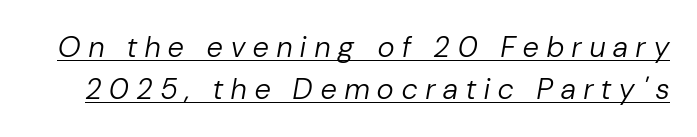
Q: Is the text bold? A: No.
Q: Is the text italic (slanted)? A: Yes, it leans right by about 10 degrees.
Q: Is the text underlined? A: Yes.
Q: Is the spacing between letters normal or unusually wide? A: Unusually wide.
Q: Is the spacing between lines tight, normal or loose? A: Normal.
Q: Width (condensed, normal, or wide)? A: Normal.
Q: Stroke contrast? A: Low.
Q: x-height? A: Medium.
Q: Monospaced? A: No.
